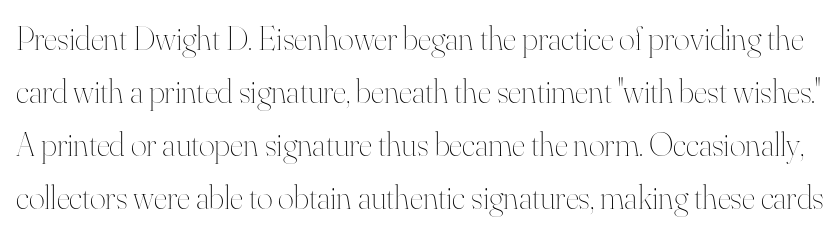
The image shows 34 px thin type, upright; set normal line spacing (1.56x), normal letter spacing, not underlined; high stroke contrast and a small x-height.
